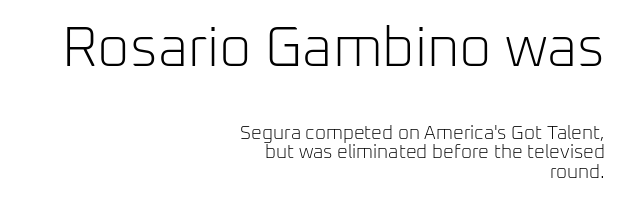
The image shows 56 px light sans-serif type, upright; set right-aligned, tight line spacing (1.02x), normal letter spacing, not underlined; the first (top) block is 2.95x larger; low stroke contrast and a medium x-height.
